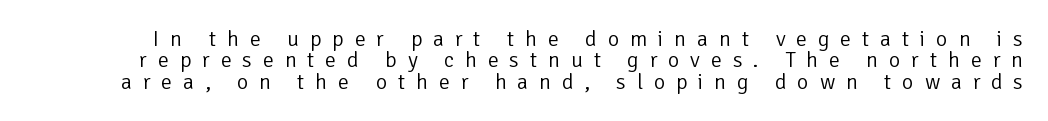
{"italic": "no", "bold": "no", "underline": "no", "line_spacing": "tight", "line_spacing_ratio": 0.97, "letter_spacing": "wide", "letter_spacing_em": 0.49, "glyph_px": 22}
